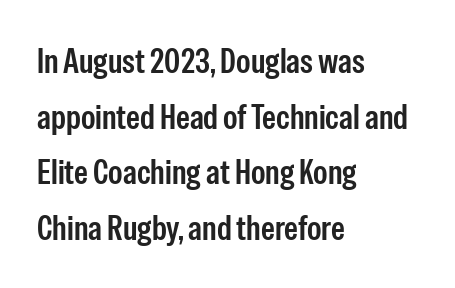
Every character sits straight up, as roman type does. The area under the type is left untouched. This sample is left-justified, so line endings fall wherever the words run out. The characters display no serif detailing; their extremities are plain.
